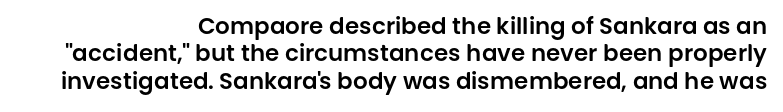
{"italic": "no", "underline": "no", "align": "right", "line_spacing_ratio": 1.19, "letter_spacing": "normal", "letter_spacing_em": 0.0, "glyph_px": 23}
